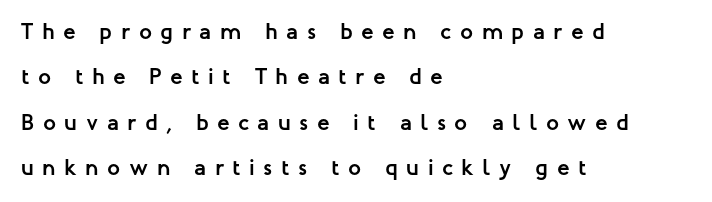
A roman cut, with each character standing at attention. Set as a true bold cut, around the 700 mark. The area under the type is left untouched. Horizontal alignment here is leftward, the default for most running prose. Regarding leading, the lines here are spaced well apart.
